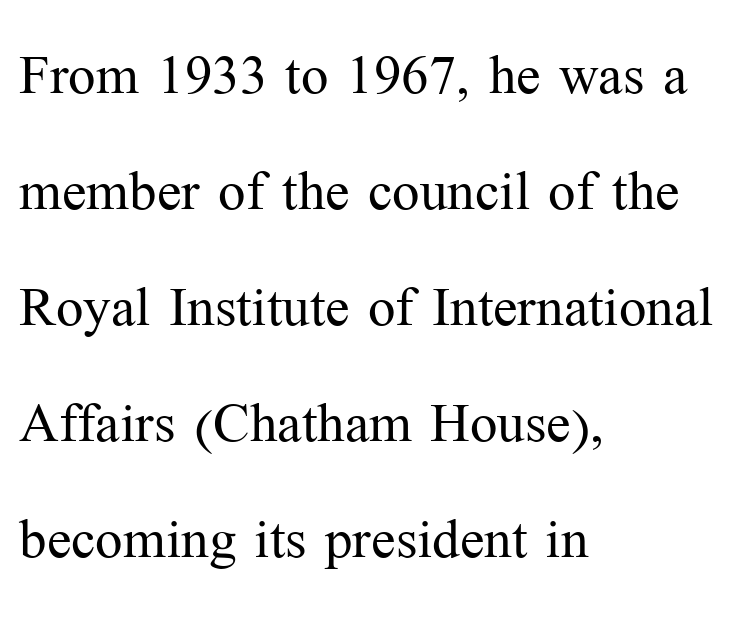
The baseline area is clear. Here the glyphs are tracked normally, forming tight word shapes. The face used here is proportionally spaced, like ordinary book or web type. The line-height multiplier appears to be the usual default.
